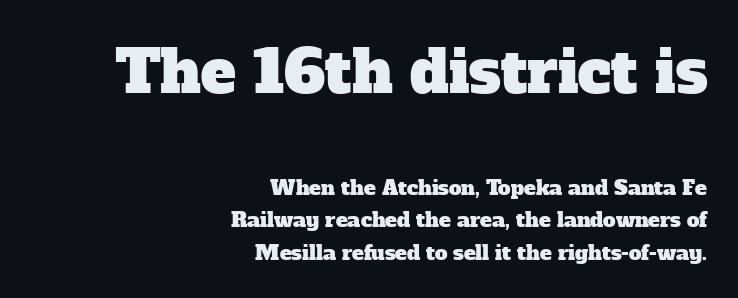
{"serif": "yes", "width": "normal", "stroke_contrast": "low", "x_height": "medium", "monospaced": "no", "underline": "no", "align": "right", "line_spacing": "normal", "line_spacing_ratio": 1.62, "letter_spacing": "normal", "letter_spacing_em": 0.0, "larger_block": "first", "size_ratio": 2.95, "glyph_px": 59}
